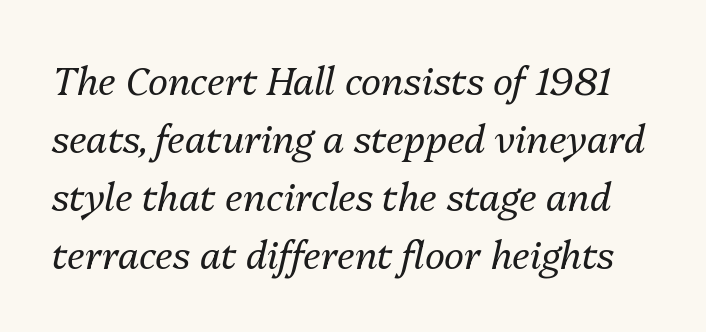
The block of text has a typical density, with ordinary space between rows. The line texture is even and compact thanks to regular tracking. A typesetter would call this proportional, since set widths differ per character. The strip under each line holds only bare page. Compared with ordinary roman type, these characters are visibly tilted.
